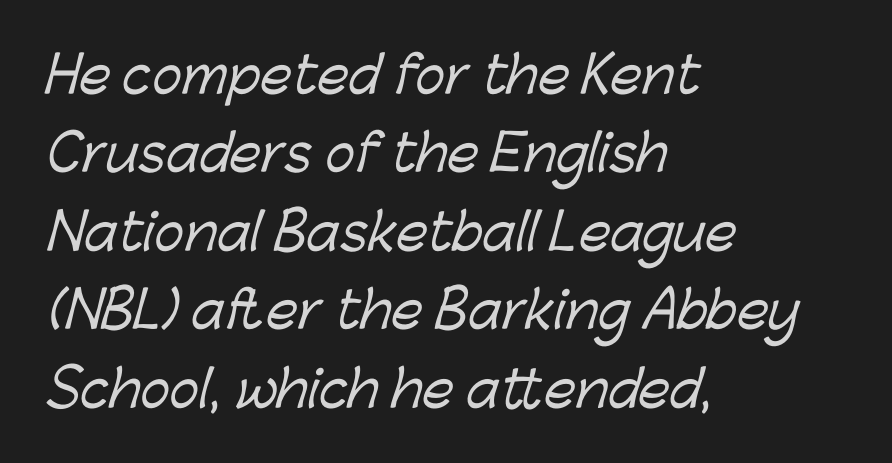
{"serif": "no", "width": "normal", "stroke_contrast": "low", "x_height": "medium", "monospaced": "no", "underline": "no", "align": "left", "line_spacing": "normal", "line_spacing_ratio": 1.57, "letter_spacing": "normal", "letter_spacing_em": 0.0, "glyph_px": 50}
